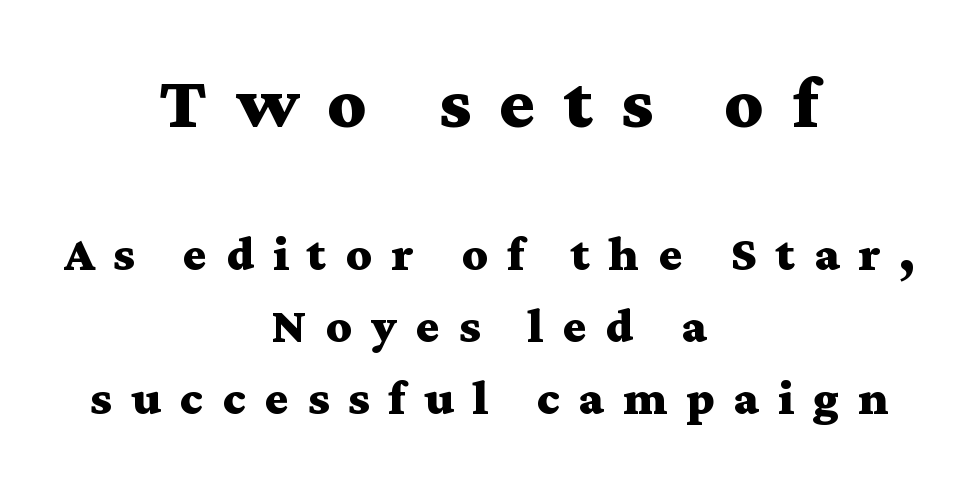
The image shows 75 px bold, wide serif type, upright; set centered, normal line spacing (1.44x), unusually wide letter spacing (+0.38 em), not underlined; the first (top) block is 1.5x larger; medium stroke contrast and a medium x-height.
